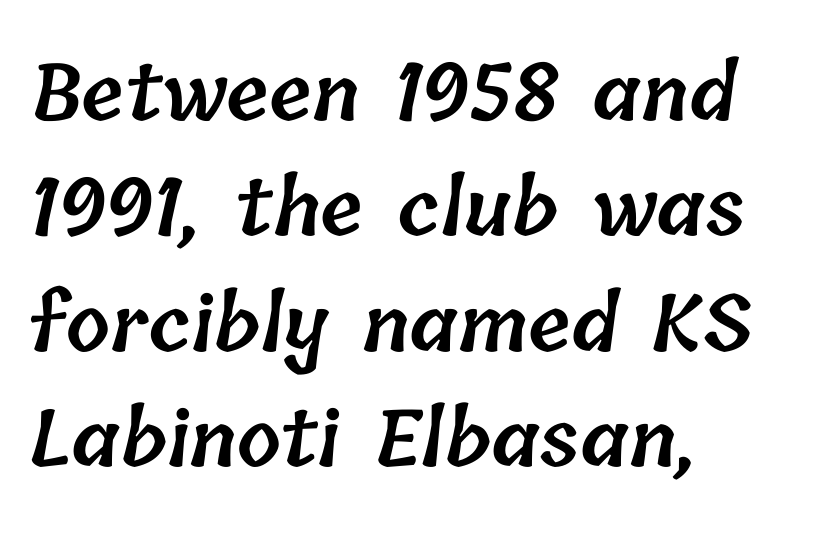
Reading down the column, the eye jumps a familiar distance to each next line. Default kerning and tracking; the words read as compact shapes. This rendering uses left alignment, leaving the right contour irregular. On the weight axis this lands at semibold, roughly 600.
